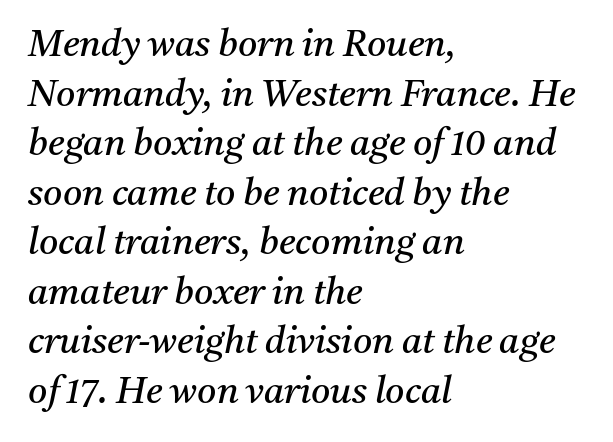
The image shows 37 px regular-weight serif type, italic (leaning right); set left-aligned, normal line spacing (1.34x), normal letter spacing, not underlined; medium stroke contrast and a medium x-height.
